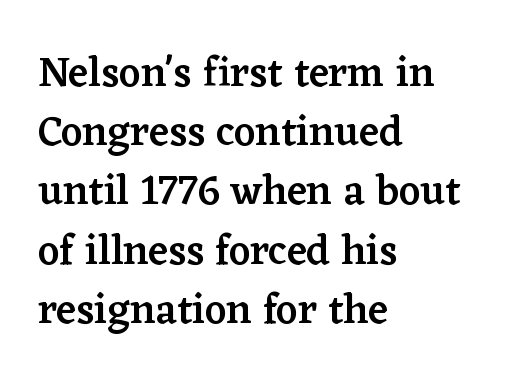
The image shows 42 px semibold serif type, upright; set left-aligned, normal line spacing (1.41x), normal letter spacing, not underlined; low stroke contrast and a medium x-height.
